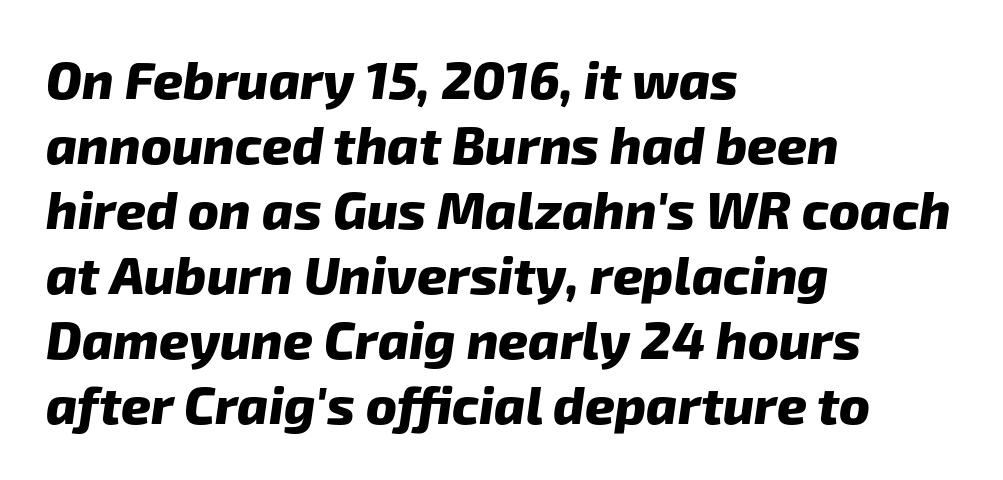
{"serif": "no", "bold": "yes", "weight": "heavy", "width": "normal", "stroke_contrast": "low", "x_height": "medium", "monospaced": "no", "underline": "no", "align": "left", "line_spacing": "normal", "line_spacing_ratio": 1.25, "letter_spacing": "normal", "letter_spacing_em": 0.0, "glyph_px": 52}
